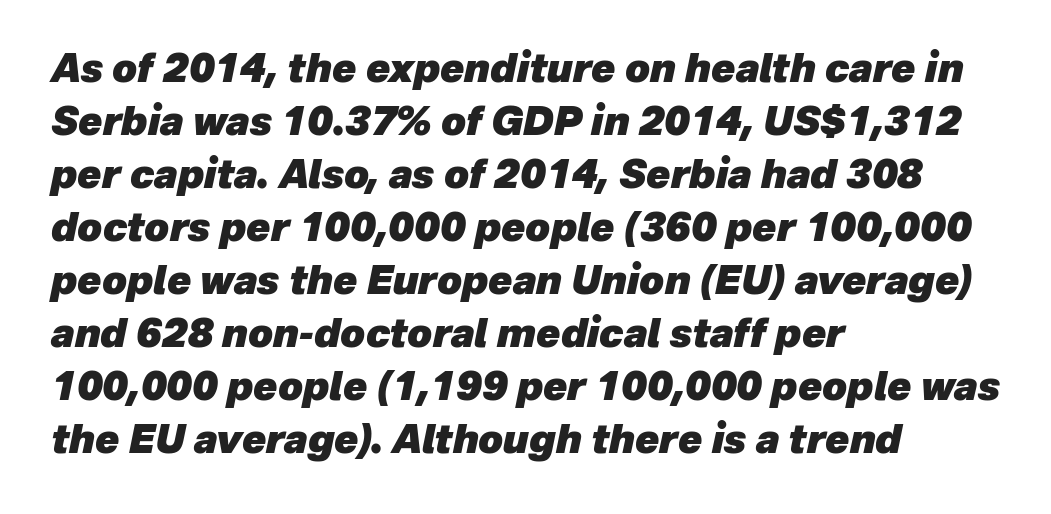
{"italic": "yes", "lean": "right", "slant_degrees": 12, "bold": "yes", "weight": "heavy", "width": "normal", "stroke_contrast": "low", "x_height": "medium", "monospaced": "no", "underline": "no", "align": "left", "line_spacing": "normal", "line_spacing_ratio": 1.36, "letter_spacing": "normal", "letter_spacing_em": 0.0, "glyph_px": 39}
